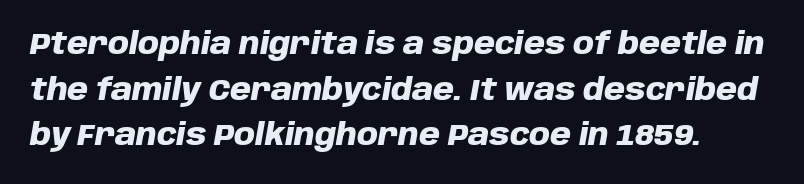
Q: Is the text bold? A: Yes.
Q: Is the text italic (slanted)? A: Yes, it leans right by about 10 degrees.
Q: Is the text underlined? A: No.
Q: Is the spacing between letters normal or unusually wide? A: Normal.
Q: Is the spacing between lines tight, normal or loose? A: Normal.
Q: Width (condensed, normal, or wide)? A: Normal.
Q: Stroke contrast? A: Low.
Q: x-height? A: Large.
Q: Monospaced? A: No.
